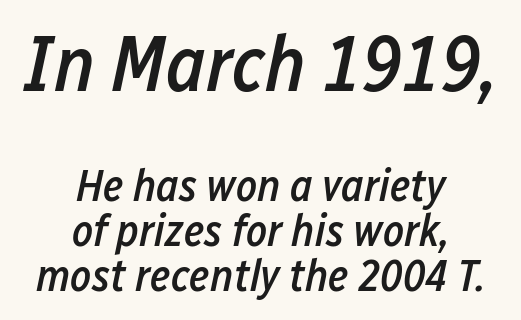
Q: Is the text bold? A: Semi-bold.
Q: Is the text italic (slanted)? A: Yes, it leans right by about 12 degrees.
Q: Is the text underlined? A: No.
Q: How is the paragraph aligned? A: Centered.
Q: Is the spacing between letters normal or unusually wide? A: Normal.
Q: Is the spacing between lines tight, normal or loose? A: Tight.
Q: Which block of text is set in a larger size, the first (top) or the second (bottom)? A: The first (top) one.
Q: Width (condensed, normal, or wide)? A: Condensed.
Q: Stroke contrast? A: Low.
Q: x-height? A: Medium.
Q: Monospaced? A: No.
